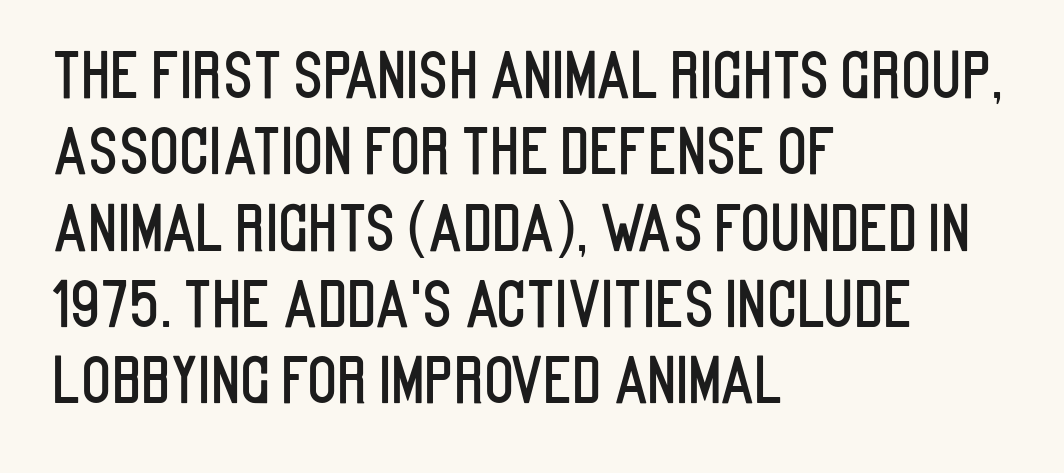
{"serif": "no", "italic": "no", "width": "condensed", "stroke_contrast": "low", "x_height": "large", "monospaced": "no", "underline": "no", "align": "left", "line_spacing_ratio": 1.23, "letter_spacing": "normal", "letter_spacing_em": 0.0, "glyph_px": 62}
